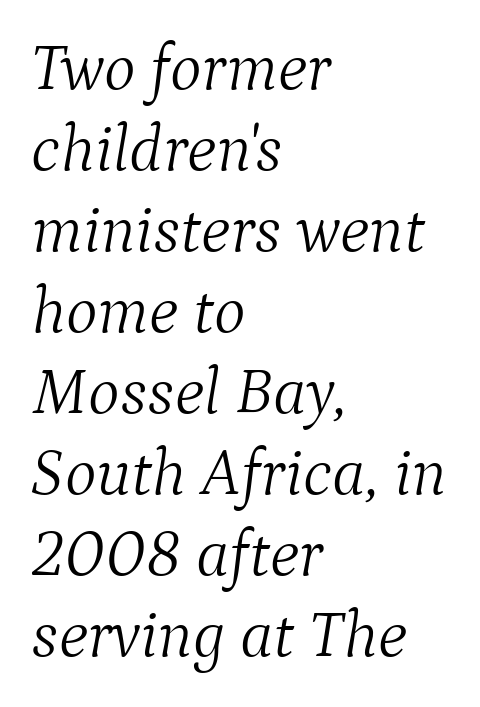
The image shows 67 px light serif type, italic (leaning right); set left-aligned, line spacing 1.21x, normal letter spacing, not underlined; medium stroke contrast and a medium x-height.
